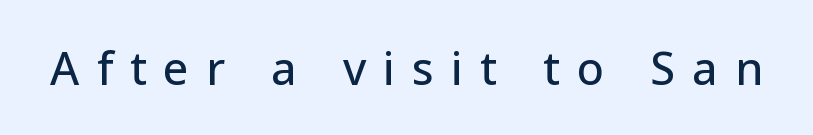
The image shows 45 px sans-serif type, upright; set unusually wide letter spacing (+0.38 em), not underlined; low stroke contrast and a medium x-height.
